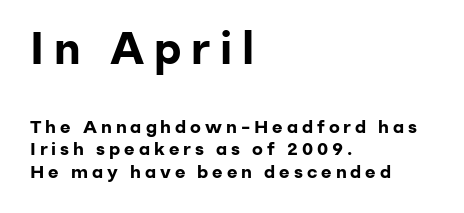
{"serif": "no", "italic": "no", "bold": "yes", "weight": "bold", "width": "normal", "stroke_contrast": "low", "x_height": "medium", "monospaced": "no", "underline": "no", "align": "left", "line_spacing_ratio": 1.23, "letter_spacing": "wide", "letter_spacing_em": 0.22, "larger_block": "first", "size_ratio": 2.44, "glyph_px": 44}
